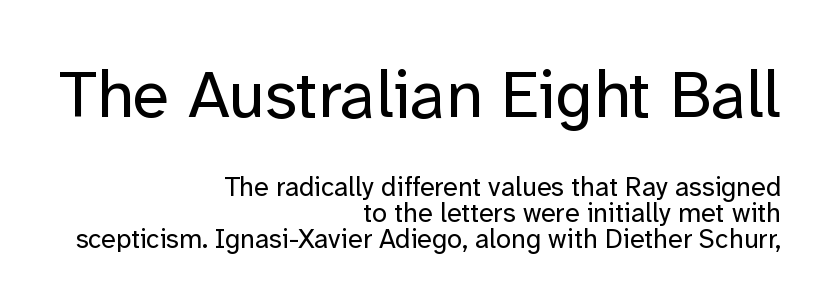
The image shows 67 px regular-weight sans-serif type, upright; set right-aligned, tight line spacing (0.96x), normal letter spacing, not underlined; the first (top) block is 2.48x larger; low stroke contrast and a medium x-height.
